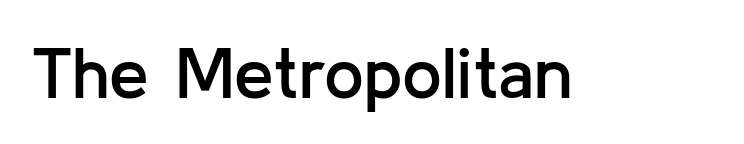
The image shows 71 px semibold sans-serif type, upright; set normal letter spacing, not underlined; low stroke contrast and a medium x-height.
